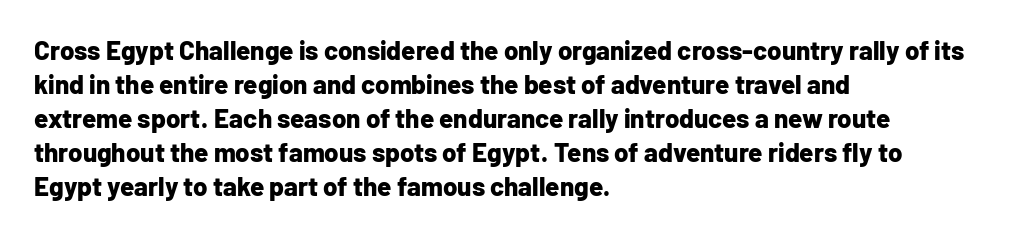
{"italic": "no", "bold": "yes", "underline": "no", "align": "left", "line_spacing": "normal", "line_spacing_ratio": 1.31, "letter_spacing": "normal", "letter_spacing_em": 0.0, "glyph_px": 26}
